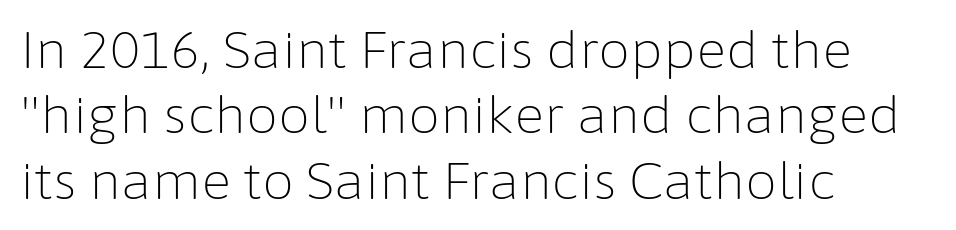
The image shows 51 px light sans-serif type, upright; set left-aligned, normal line spacing (1.28x), normal letter spacing, not underlined; low stroke contrast and a medium x-height.
